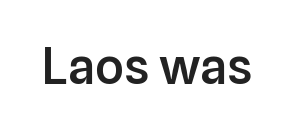
The tracking reads as untouched default to a designer's eye. The passage shown is typed in a proportional face where columns would drift. Posture: straight, roman, zero tilt. Type style note: lacks serifs. Unmarked baselines from the first word to the last.
